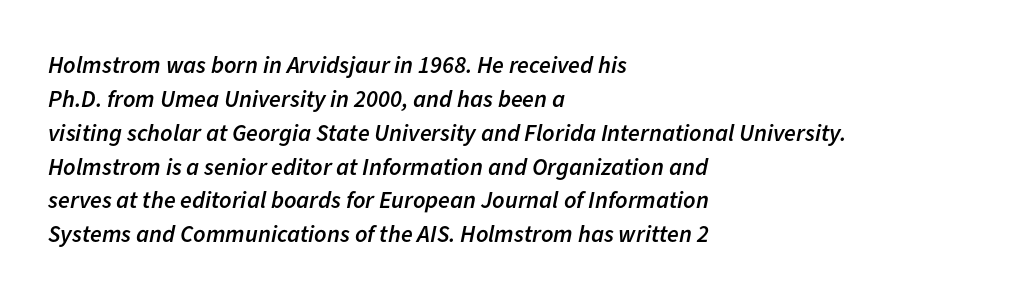
The image shows 24 px text type, italic (leaning right); set left-aligned, normal line spacing (1.41x), normal letter spacing, not underlined.
